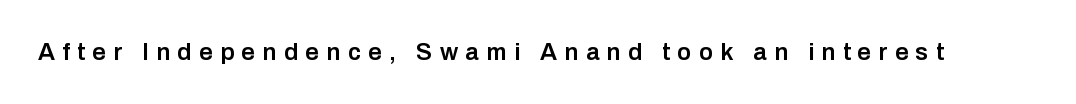
The image shows 24 px text type, upright; set unusually wide letter spacing (+0.31 em), not underlined.
